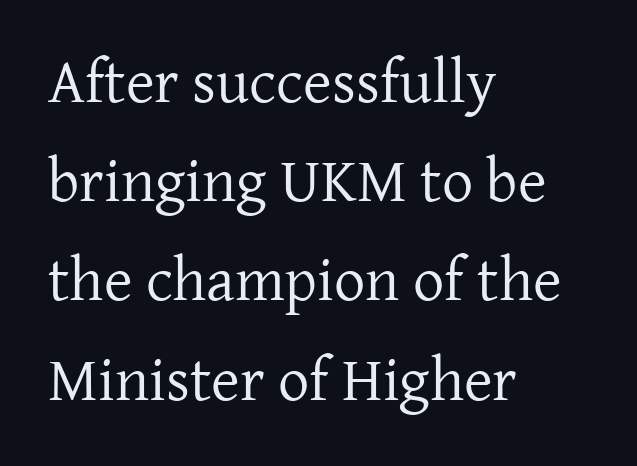
{"serif": "yes", "italic": "no", "bold": "no", "weight": "regular", "width": "normal", "stroke_contrast": "low", "x_height": "medium", "monospaced": "no", "underline": "no", "align": "left", "line_spacing": "normal", "line_spacing_ratio": 1.6, "letter_spacing": "normal", "letter_spacing_em": 0.0, "glyph_px": 62}
